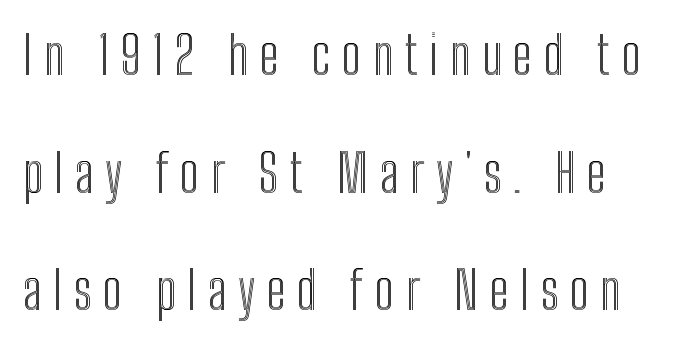
Q: Is the text italic (slanted)? A: No, it is upright.
Q: Is the text underlined? A: No.
Q: Is the spacing between letters normal or unusually wide? A: Unusually wide.
Q: Is the spacing between lines tight, normal or loose? A: Loose.
Q: Width (condensed, normal, or wide)? A: Condensed.
Q: x-height? A: Medium.
Q: Monospaced? A: No.
